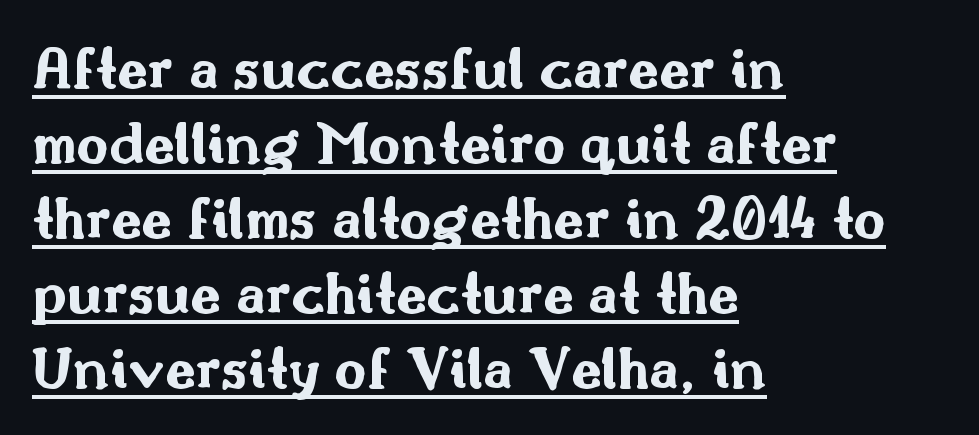
{"serif": "no", "italic": "no", "bold": "yes", "weight": "bold", "width": "wide", "stroke_contrast": "medium", "x_height": "small", "monospaced": "no", "underline": "yes", "align": "left", "line_spacing_ratio": 1.21, "letter_spacing": "normal", "letter_spacing_em": 0.0, "glyph_px": 62}
